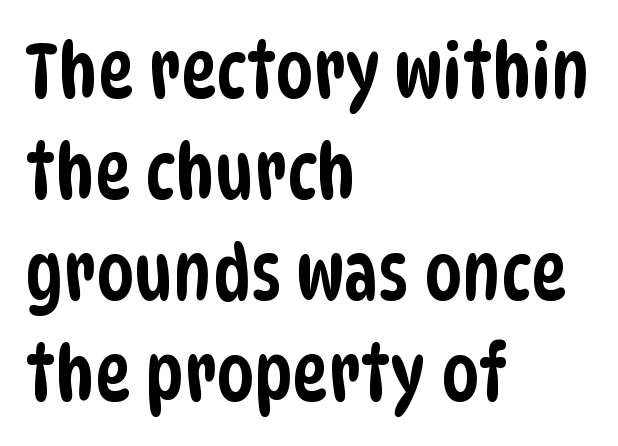
A normal amount of white space separates one row of letters from the next. The rendering keeps characters at their native spacing. You could not count columns in this text — the font is proportionally spaced. Nope, no serifs anywhere on these letters.
